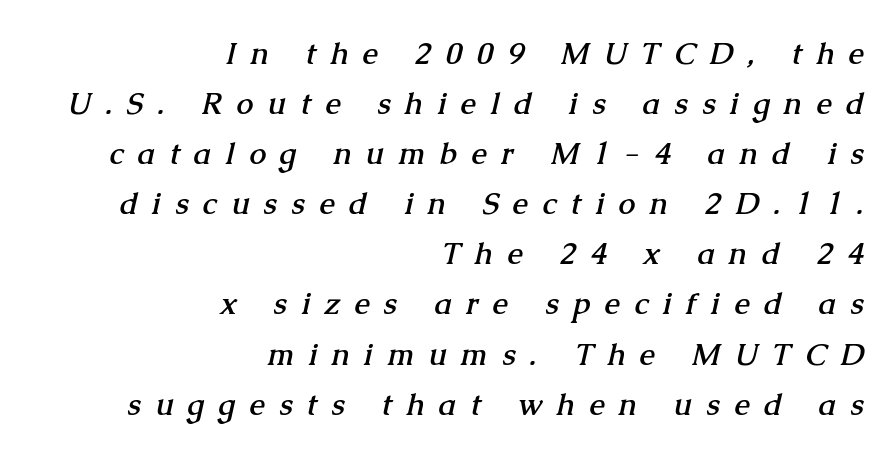
The rendering uses natural spacing where letterforms have individual widths. Honestly, there is no underline to notice here at all. Is the block centered? No — it sits flush against the right margin. This sample uses expanded letter spacing, leaving extra air between glyphs. The space between consecutive lines is moderate.
